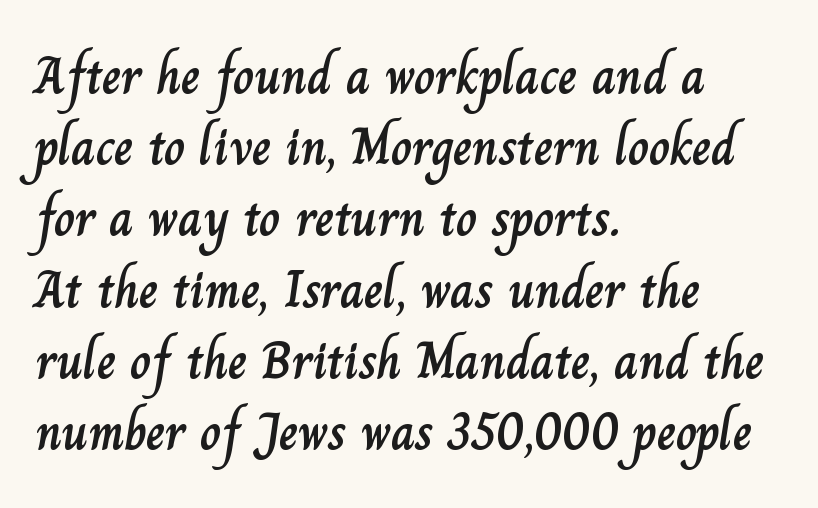
The image shows 52 px text type; set left-aligned, normal line spacing (1.37x), normal letter spacing, not underlined; low stroke contrast and a small x-height.
